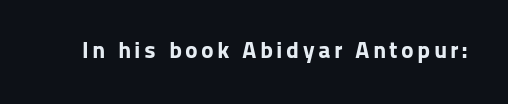
The image shows 24 px bold type, upright; set not underlined.
